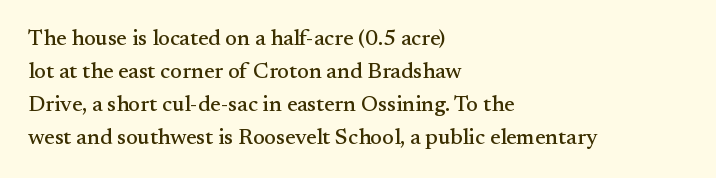
The image shows 22 px text type, upright; set left-aligned, normal line spacing (1.5x), normal letter spacing, not underlined.
